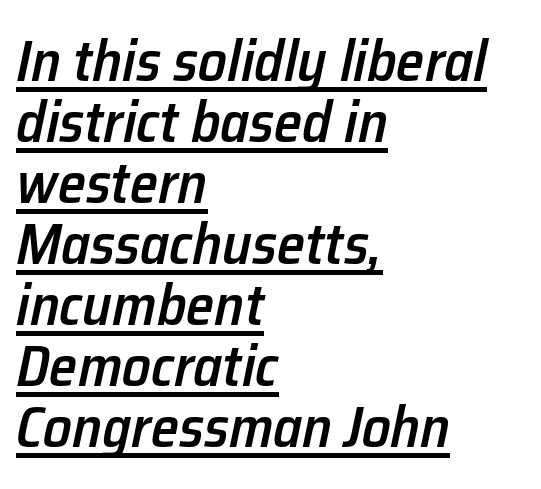
The image shows 57 px semibold type, italic (leaning right); set left-aligned, tight line spacing (1.07x), normal letter spacing, underlined; low stroke contrast and a medium x-height.
